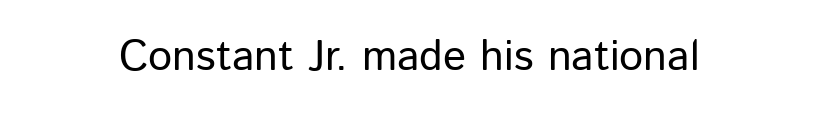
{"serif": "no", "italic": "no", "width": "normal", "stroke_contrast": "low", "x_height": "medium", "monospaced": "no", "underline": "no", "letter_spacing": "normal", "letter_spacing_em": 0.0, "glyph_px": 43}
